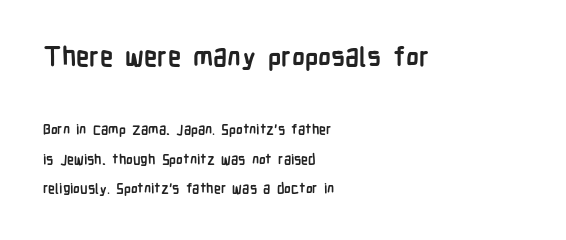
Q: Is the text bold? A: Yes.
Q: Is the text italic (slanted)? A: No, it is upright.
Q: Is the text underlined? A: No.
Q: How is the paragraph aligned? A: Left-aligned.
Q: Is the spacing between letters normal or unusually wide? A: Normal.
Q: Is the spacing between lines tight, normal or loose? A: Loose.
Q: Which block of text is set in a larger size, the first (top) or the second (bottom)? A: The first (top) one.
